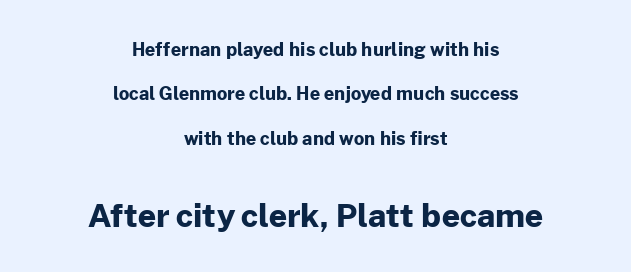
The image shows 32 px bold sans-serif type, upright; set centered, loose line spacing (2.46x), normal letter spacing, not underlined; the second (bottom) block is 1.78x larger; low stroke contrast and a medium x-height.
